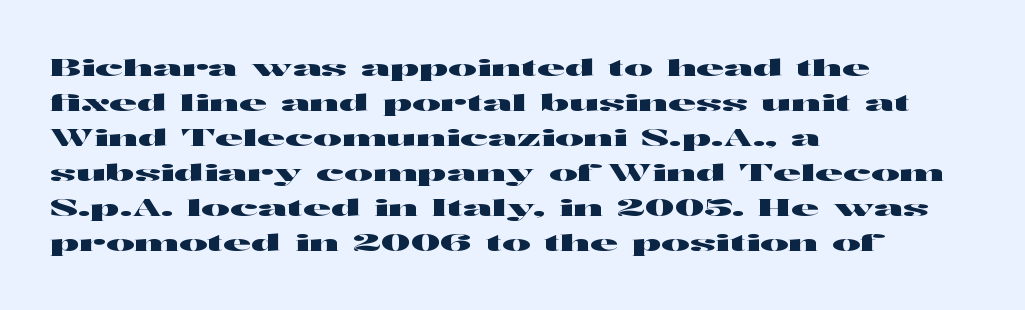
{"italic": "no", "underline": "no", "align": "left", "line_spacing": "normal", "line_spacing_ratio": 1.46, "letter_spacing": "normal", "letter_spacing_em": 0.0, "glyph_px": 24}
